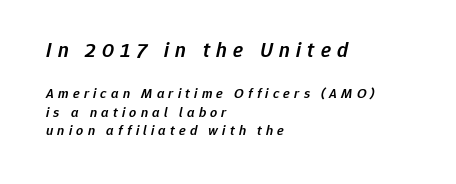
Would a proofreader flag this as italicized? Yes. The passage shown is semibold, sitting just below true bold. The text block is weighted toward the left margin, trailing off unevenly rightward. Look at the glyph heights: the upper group is clearly the bigger setting.
